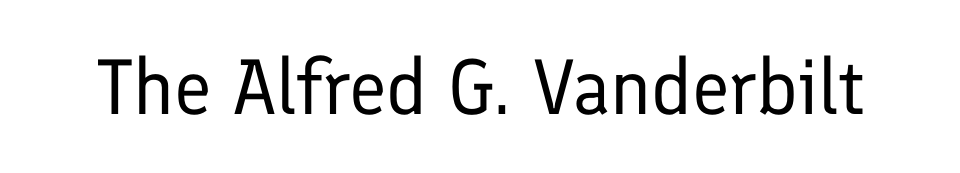
Q: Is the text bold? A: No.
Q: Is the text italic (slanted)? A: No, it is upright.
Q: Is the typeface a serif or a sans-serif typeface? A: Sans-serif.
Q: Is the text underlined? A: No.
Q: Is the spacing between letters normal or unusually wide? A: Normal.
Q: Width (condensed, normal, or wide)? A: Normal.
Q: Stroke contrast? A: Low.
Q: x-height? A: Medium.
Q: Monospaced? A: No.
